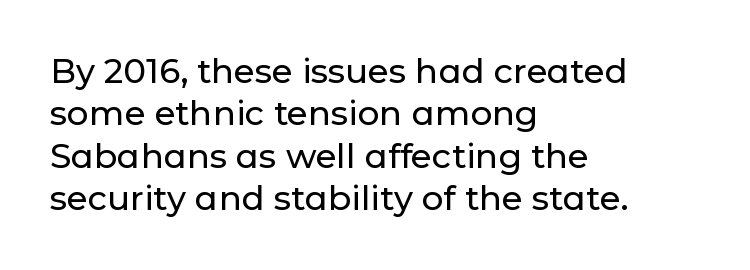
{"serif": "no", "italic": "no", "width": "normal", "stroke_contrast": "low", "x_height": "medium", "monospaced": "no", "underline": "no", "align": "left", "line_spacing": "normal", "line_spacing_ratio": 1.25, "letter_spacing": "normal", "letter_spacing_em": 0.0, "glyph_px": 34}
